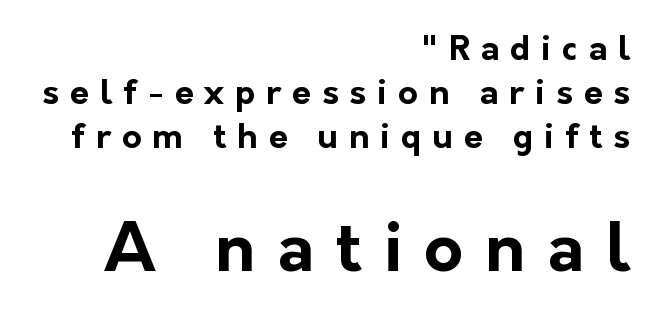
Q: Is the text bold? A: Yes.
Q: Is the text italic (slanted)? A: No, it is upright.
Q: Is the typeface a serif or a sans-serif typeface? A: Sans-serif.
Q: Is the text underlined? A: No.
Q: How is the paragraph aligned? A: Right-aligned.
Q: Is the spacing between letters normal or unusually wide? A: Unusually wide.
Q: Is the spacing between lines tight, normal or loose? A: Normal.
Q: Which block of text is set in a larger size, the first (top) or the second (bottom)? A: The second (bottom) one.
Q: Width (condensed, normal, or wide)? A: Normal.
Q: Stroke contrast? A: Low.
Q: x-height? A: Medium.
Q: Monospaced? A: No.
